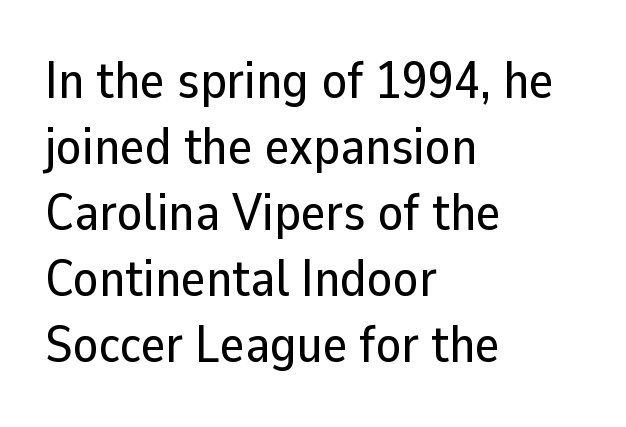
Q: Is the text italic (slanted)? A: No, it is upright.
Q: Is the typeface a serif or a sans-serif typeface? A: Sans-serif.
Q: Is the text underlined? A: No.
Q: How is the paragraph aligned? A: Left-aligned.
Q: Is the spacing between letters normal or unusually wide? A: Normal.
Q: Is the spacing between lines tight, normal or loose? A: Normal.
Q: Width (condensed, normal, or wide)? A: Normal.
Q: Stroke contrast? A: Low.
Q: x-height? A: Medium.
Q: Monospaced? A: No.
